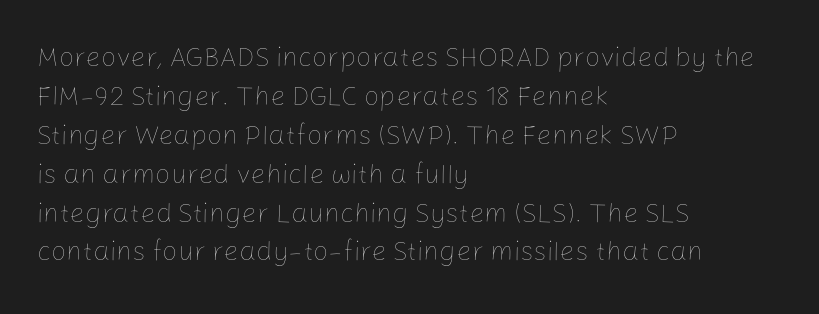
Nothing heavy about these letters — not bold at all. The block of text has a typical density, with ordinary space between rows. Posture: straight, roman, zero tilt. Quick note: underline off. The letterforms sit shoulder to shoulder at normal distance.
